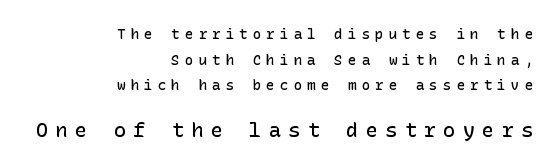
{"italic": "no", "bold": "semi", "underline": "no", "align": "right", "line_spacing_ratio": 1.83, "letter_spacing": "wide", "letter_spacing_em": 0.37, "larger_block": "second", "size_ratio": 1.43, "glyph_px": 20}
